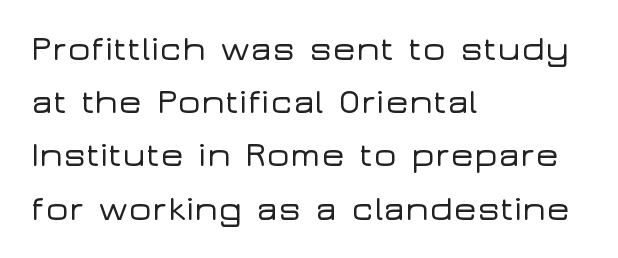
This is sans-serif lettering, the kind often seen on screens and signage. Rows of type keep a routine distance in the vertical direction. If you drew a ruler down the left edge, every line would touch it. Check under the words: just untouched page. Character widths vary here, with narrow letters taking less room than wide ones. Look at the tracking — it's just the regular setting, nothing added.
